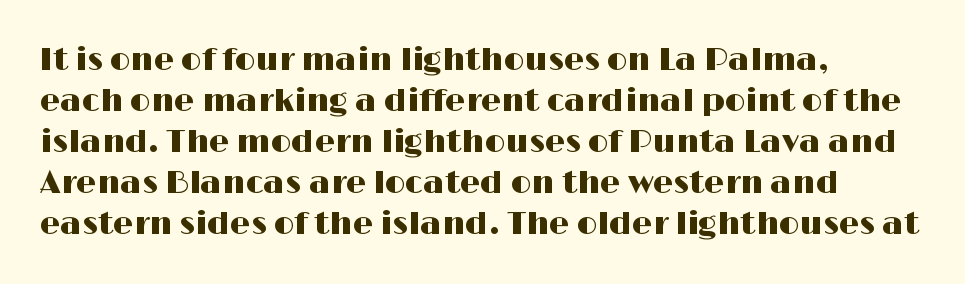
{"serif": "no", "italic": "no", "width": "wide", "stroke_contrast": "high", "x_height": "medium", "monospaced": "no", "underline": "no", "align": "left", "line_spacing": "normal", "line_spacing_ratio": 1.28, "letter_spacing": "normal", "letter_spacing_em": 0.0, "glyph_px": 32}
